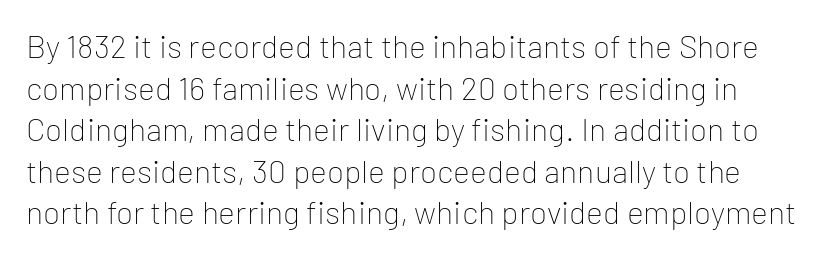
The image shows 32 px thin sans-serif type, upright; set normal line spacing (1.3x), normal letter spacing, not underlined; low stroke contrast and a medium x-height.
